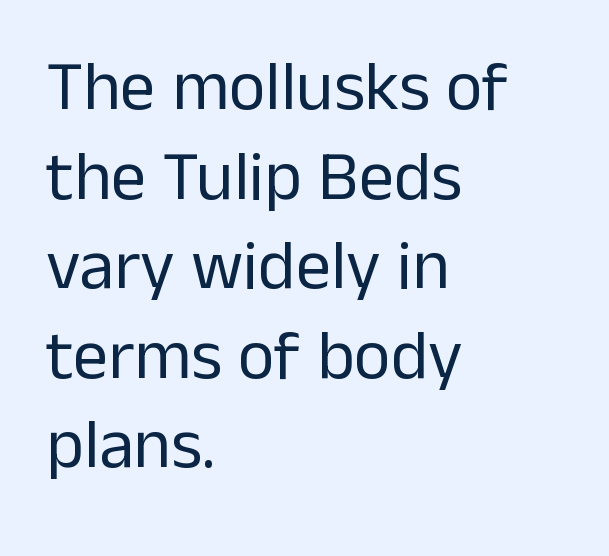
Q: Is the text bold? A: No.
Q: Is the text italic (slanted)? A: No, it is upright.
Q: Is the typeface a serif or a sans-serif typeface? A: Sans-serif.
Q: Is the text underlined? A: No.
Q: How is the paragraph aligned? A: Left-aligned.
Q: Is the spacing between letters normal or unusually wide? A: Normal.
Q: Is the spacing between lines tight, normal or loose? A: Normal.
Q: Width (condensed, normal, or wide)? A: Normal.
Q: Stroke contrast? A: Low.
Q: x-height? A: Medium.
Q: Monospaced? A: No.
